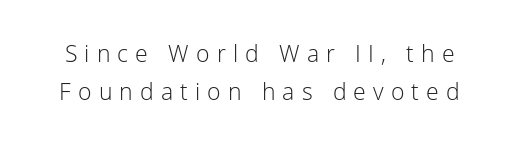
The baseline area is clear. Ascenders rise straight up at ninety degrees. The tracking reads as deliberately expanded to a designer's eye. The lines sit at an ordinary, default distance from one another. Weight: in the light-to-regular range.
